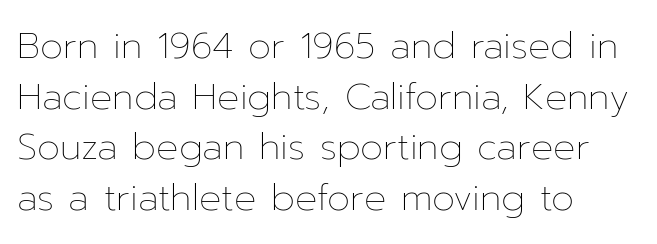
{"italic": "no", "bold": "no", "weight": "thin", "width": "normal", "stroke_contrast": "low", "x_height": "medium", "monospaced": "no", "underline": "no", "align": "left", "line_spacing": "normal", "line_spacing_ratio": 1.37, "letter_spacing": "normal", "letter_spacing_em": 0.0, "glyph_px": 37}
